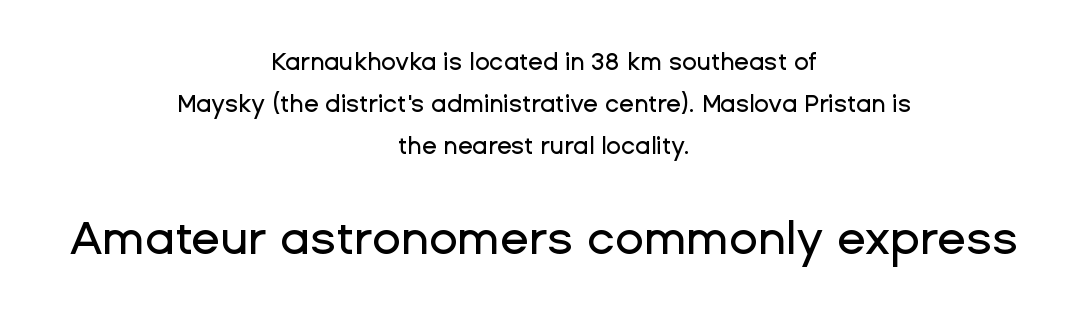
{"serif": "no", "italic": "no", "width": "normal", "stroke_contrast": "low", "x_height": "medium", "monospaced": "no", "underline": "no", "align": "center", "line_spacing_ratio": 1.76, "letter_spacing": "normal", "letter_spacing_em": 0.0, "larger_block": "second", "size_ratio": 1.96, "glyph_px": 47}
